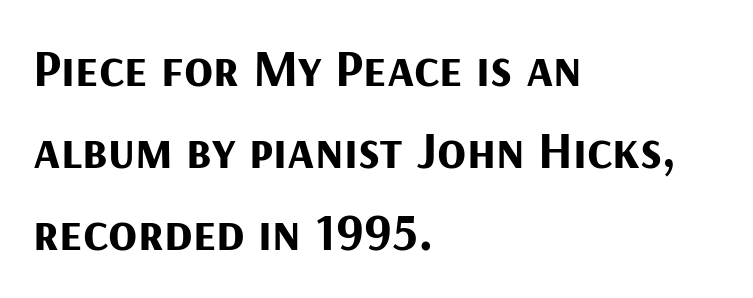
The image shows 53 px bold sans-serif type, upright; set left-aligned, normal line spacing (1.55x), normal letter spacing, not underlined; medium stroke contrast and a medium x-height.
